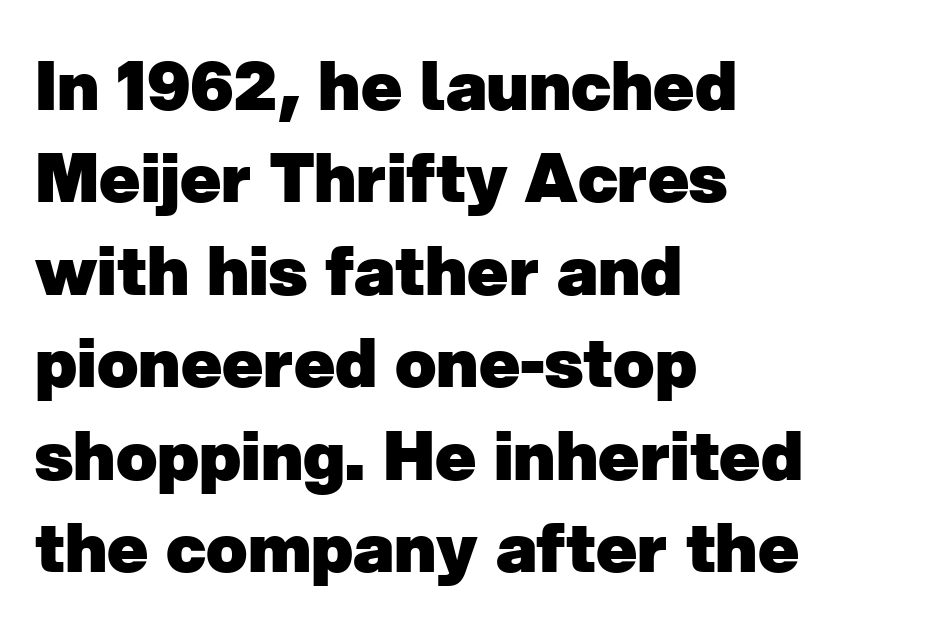
Q: Is the text bold? A: Yes.
Q: Is the typeface a serif or a sans-serif typeface? A: Sans-serif.
Q: Is the text underlined? A: No.
Q: How is the paragraph aligned? A: Left-aligned.
Q: Is the spacing between letters normal or unusually wide? A: Normal.
Q: Is the spacing between lines tight, normal or loose? A: Normal.
Q: Width (condensed, normal, or wide)? A: Normal.
Q: Stroke contrast? A: Low.
Q: x-height? A: Medium.
Q: Monospaced? A: No.
